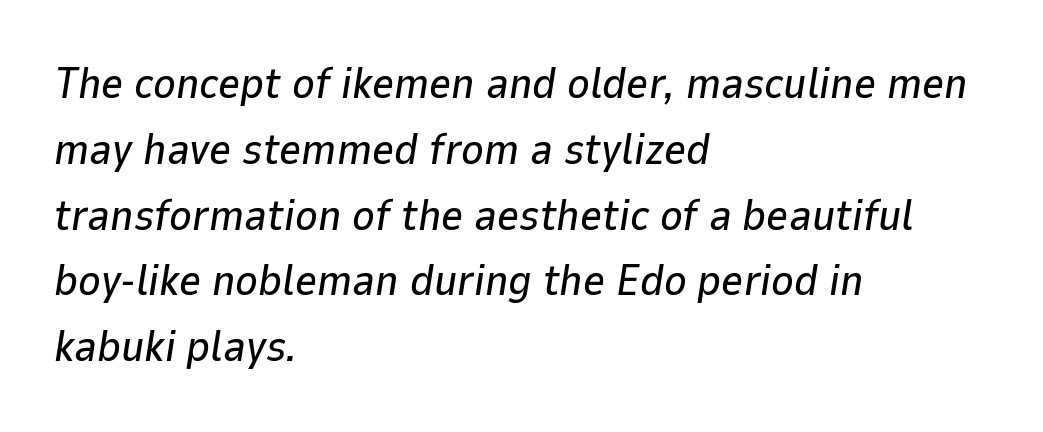
{"italic": "yes", "lean": "right", "slant_degrees": 9, "width": "normal", "stroke_contrast": "low", "x_height": "medium", "monospaced": "no", "underline": "no", "align": "left", "line_spacing": "normal", "line_spacing_ratio": 1.53, "letter_spacing": "normal", "letter_spacing_em": 0.0, "glyph_px": 43}
